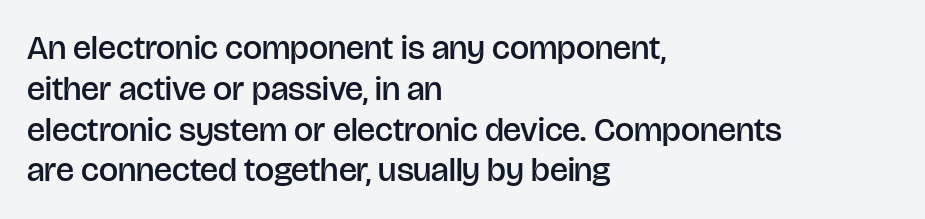
Q: Is the text bold? A: Semi-bold.
Q: Is the text italic (slanted)? A: No, it is upright.
Q: Is the typeface a serif or a sans-serif typeface? A: Sans-serif.
Q: Is the text underlined? A: No.
Q: How is the paragraph aligned? A: Left-aligned.
Q: Is the spacing between letters normal or unusually wide? A: Normal.
Q: Width (condensed, normal, or wide)? A: Normal.
Q: Stroke contrast? A: Low.
Q: x-height? A: Large.
Q: Monospaced? A: No.
